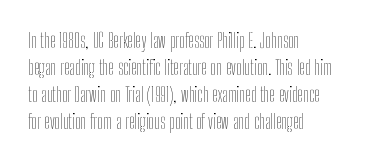
Q: Is the text bold? A: No.
Q: Is the text italic (slanted)? A: No, it is upright.
Q: Is the text underlined? A: No.
Q: How is the paragraph aligned? A: Left-aligned.
Q: Is the spacing between letters normal or unusually wide? A: Normal.
Q: Is the spacing between lines tight, normal or loose? A: Normal.
